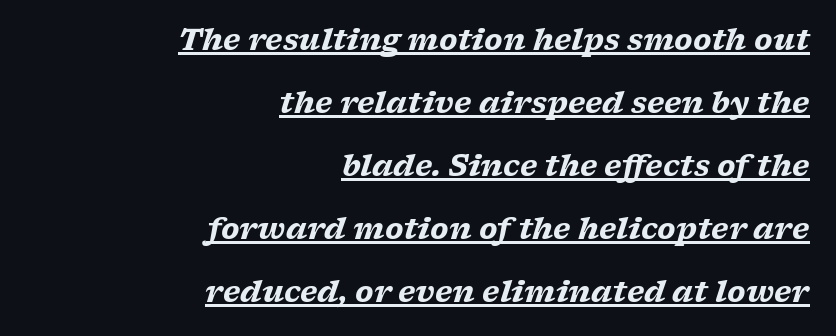
Q: Is the text bold? A: Yes.
Q: Is the text italic (slanted)? A: Yes, it leans right by about 17 degrees.
Q: Is the typeface a serif or a sans-serif typeface? A: Serif.
Q: Is the text underlined? A: Yes.
Q: How is the paragraph aligned? A: Right-aligned.
Q: Is the spacing between letters normal or unusually wide? A: Normal.
Q: Is the spacing between lines tight, normal or loose? A: Loose.
Q: Width (condensed, normal, or wide)? A: Wide.
Q: Stroke contrast? A: Low.
Q: x-height? A: Medium.
Q: Monospaced? A: No.
